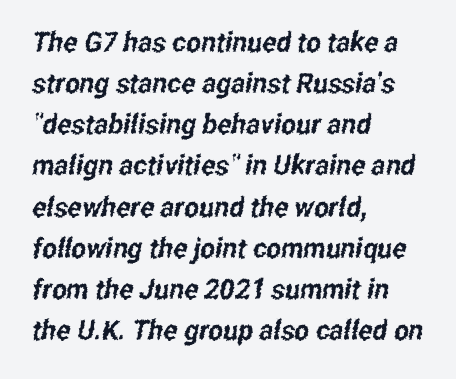
The image shows 28 px condensed sans-serif type; set left-aligned, normal line spacing (1.47x), normal letter spacing, not underlined; low stroke contrast and a medium x-height.
